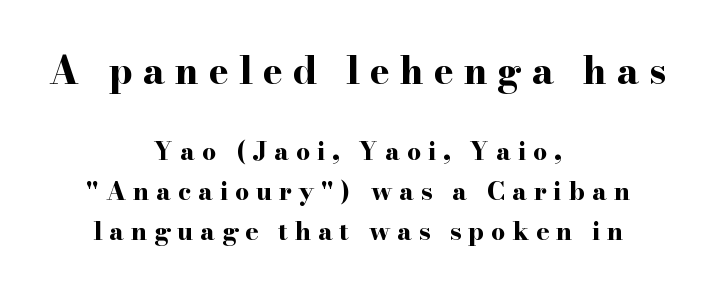
The image shows 37 px bold, wide serif type, upright; set centered, normal line spacing (1.6x), unusually wide letter spacing (+0.27 em), not underlined; the first (top) block is 1.48x larger; high stroke contrast and a small x-height.
